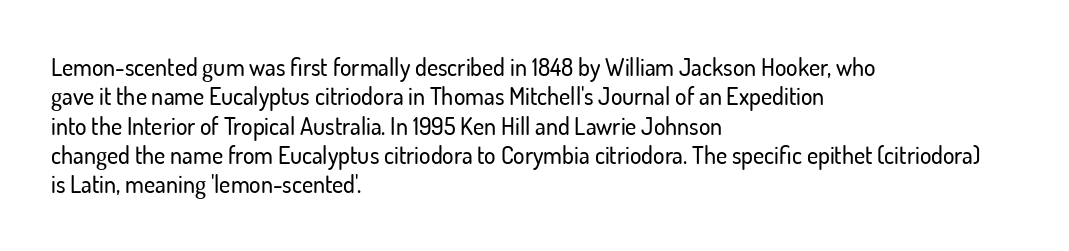
Q: Is the text italic (slanted)? A: No, it is upright.
Q: Is the text underlined? A: No.
Q: How is the paragraph aligned? A: Left-aligned.
Q: Is the spacing between letters normal or unusually wide? A: Normal.
